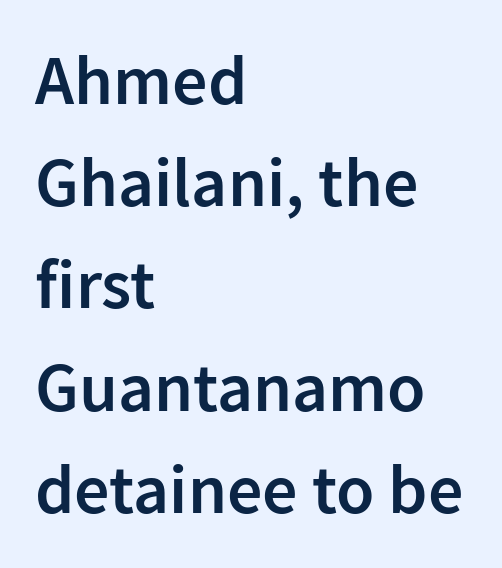
This sample has the flowing, uneven cadence of proportional lettering. The letters carry no serifs — their stems end cleanly without finishing strokes. The lines are quadded left. Does the leading feel generous? No, just average. Caption: standard tracking, unaltered. Lines of text with bare space underneath.
